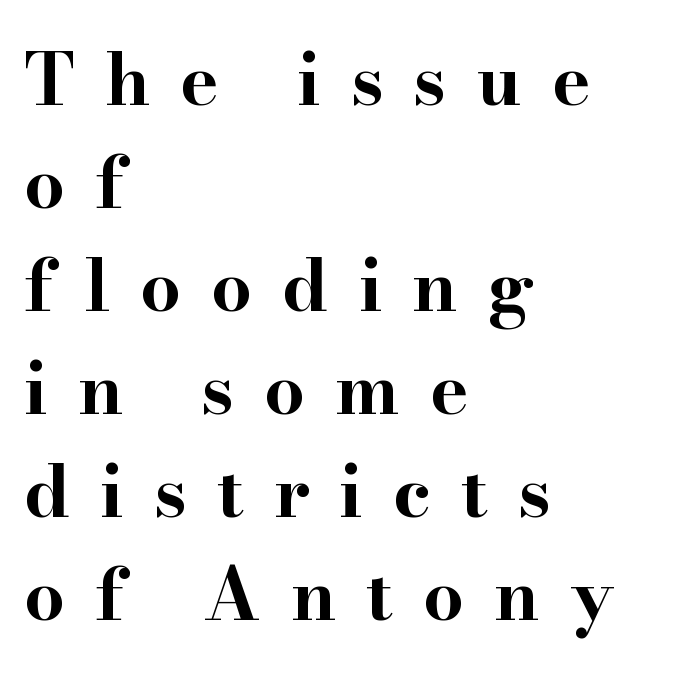
{"serif": "yes", "italic": "no", "bold": "yes", "weight": "bold", "width": "wide", "stroke_contrast": "high", "x_height": "small", "monospaced": "no", "underline": "no", "align": "left", "line_spacing": "normal", "line_spacing_ratio": 1.43, "letter_spacing": "wide", "letter_spacing_em": 0.42, "glyph_px": 72}
